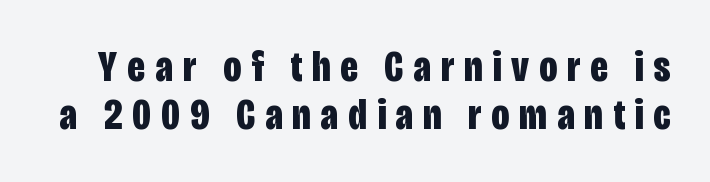
Short note: letters widely spaced. Lines of text with bare space underneath. In terms of posture, this sample is upright. Weight: bold. Character widths vary here, with narrow letters taking less room than wide ones. To sum up the face: it is a sans, with no serifs.
